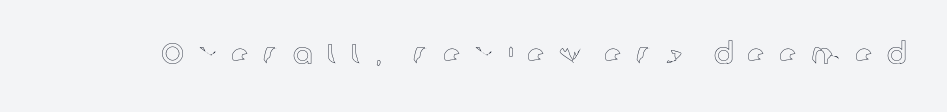
{"italic": "no", "width": "normal", "x_height": "medium", "monospaced": "no", "underline": "no", "letter_spacing": "wide", "letter_spacing_em": 0.48, "glyph_px": 29}
